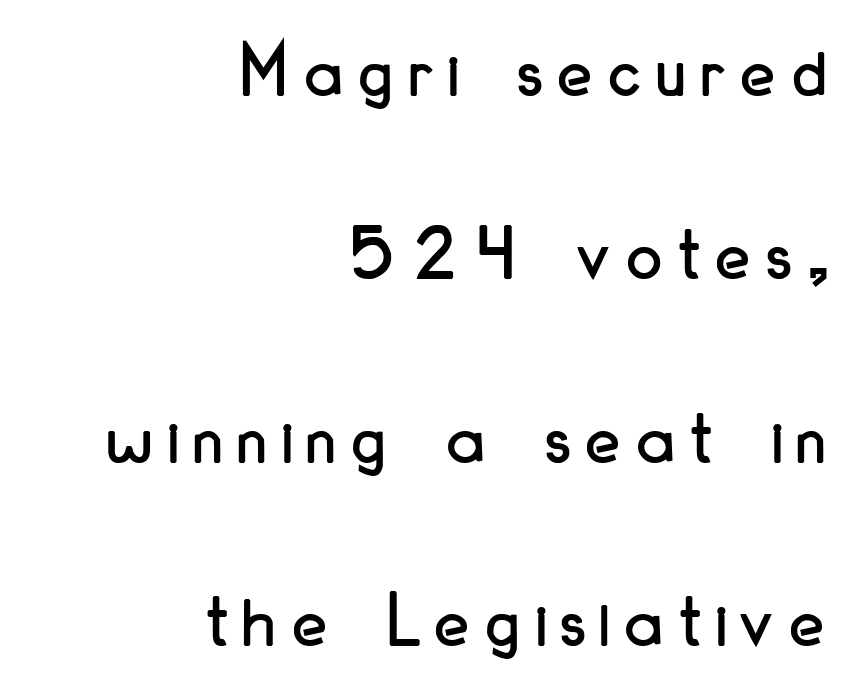
The image shows 79 px condensed sans-serif type, upright; set right-aligned, loose line spacing (2.32x), unusually wide letter spacing (+0.2 em), not underlined; low stroke contrast and a small x-height.
